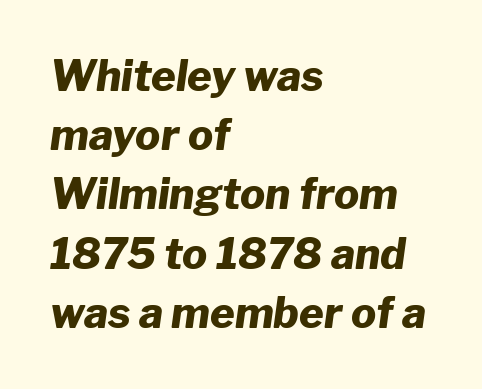
{"italic": "yes", "lean": "right", "slant_degrees": 8, "bold": "yes", "weight": "heavy", "width": "normal", "stroke_contrast": "low", "x_height": "medium", "monospaced": "no", "underline": "no", "align": "left", "line_spacing": "normal", "line_spacing_ratio": 1.41, "letter_spacing": "normal", "letter_spacing_em": 0.0, "glyph_px": 42}
